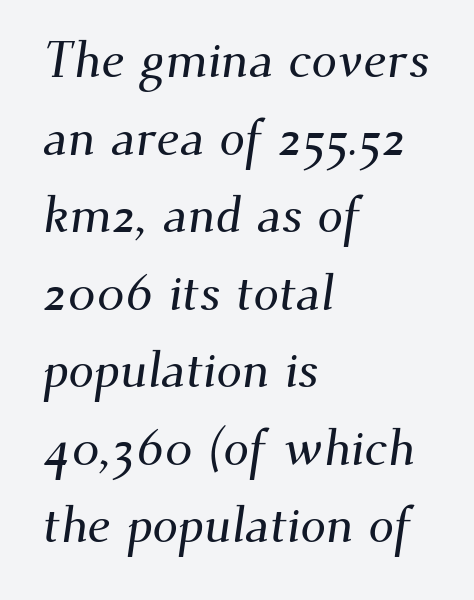
Q: Is the typeface a serif or a sans-serif typeface? A: Serif.
Q: Is the text underlined? A: No.
Q: How is the paragraph aligned? A: Left-aligned.
Q: Is the spacing between letters normal or unusually wide? A: Normal.
Q: Is the spacing between lines tight, normal or loose? A: Normal.
Q: Width (condensed, normal, or wide)? A: Normal.
Q: Stroke contrast? A: Medium.
Q: x-height? A: Small.
Q: Monospaced? A: No.
